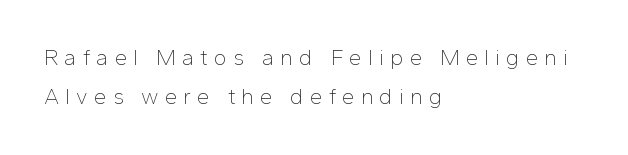
Q: Is the text bold? A: No.
Q: Is the text italic (slanted)? A: No, it is upright.
Q: Is the text underlined? A: No.
Q: How is the paragraph aligned? A: Left-aligned.
Q: Is the spacing between letters normal or unusually wide? A: Unusually wide.
